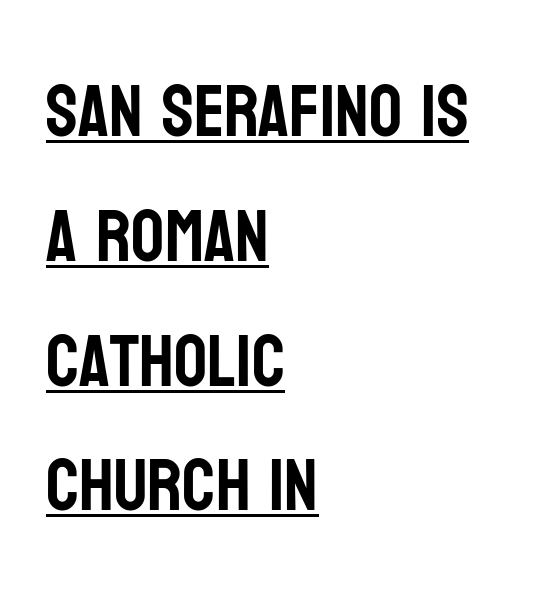
{"serif": "no", "italic": "no", "width": "condensed", "stroke_contrast": "low", "x_height": "large", "monospaced": "no", "underline": "yes", "align": "left", "line_spacing_ratio": 1.71, "letter_spacing": "normal", "letter_spacing_em": 0.0, "glyph_px": 73}
